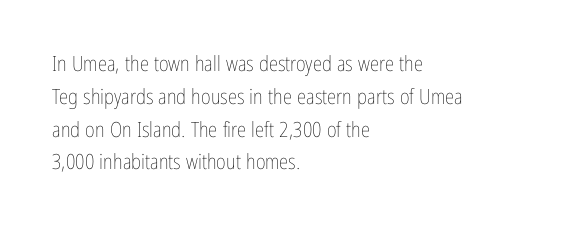
Upright lettering throughout. The rows are spaced the way most documents space them. These lines stack with their left ends in a neat column. The space beneath each line is pristine and unruled. This sample uses plain, unmodified letter spacing. Stem width sits at or under what a default text font uses.
